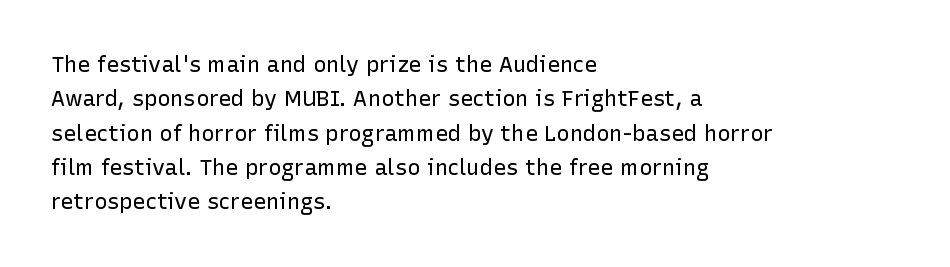
The image shows 22 px text type, upright; set left-aligned, normal line spacing (1.56x), normal letter spacing, not underlined.
